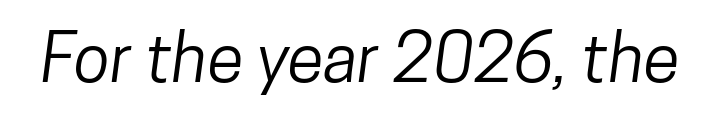
Serifs: no, the terminals of the letterforms are clean. The letters sit at their default tracking, neither squeezed nor spread. Only glyphs here, with clear space below each row. Do the characters align in a grid? No, the font is proportional.
